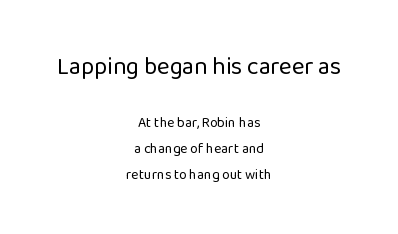
The image shows 24 px text type, upright; set centered, line spacing 1.86x, normal letter spacing, not underlined; the first (top) block is 1.71x larger.
